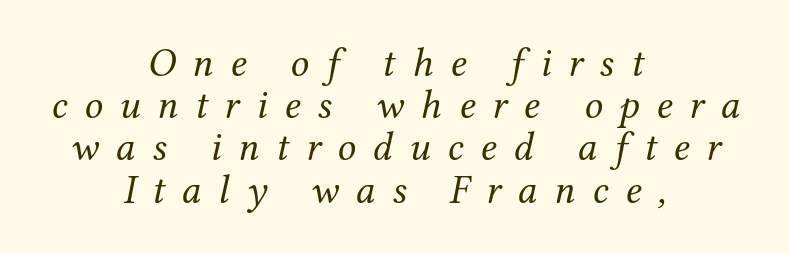
The image shows 41 px regular-weight serif type, italic (leaning right); set centered, tight line spacing (1.03x), unusually wide letter spacing (+0.41 em), not underlined; medium stroke contrast and a medium x-height.
